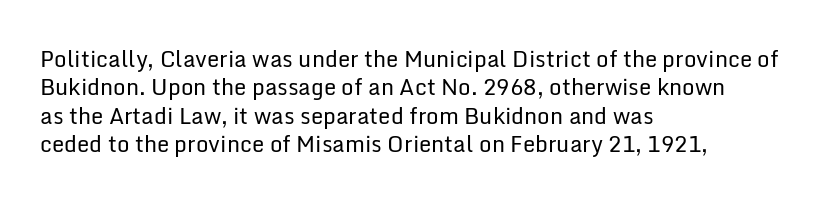
The image shows 22 px text type, upright; set left-aligned, normal line spacing (1.29x), normal letter spacing, not underlined.
